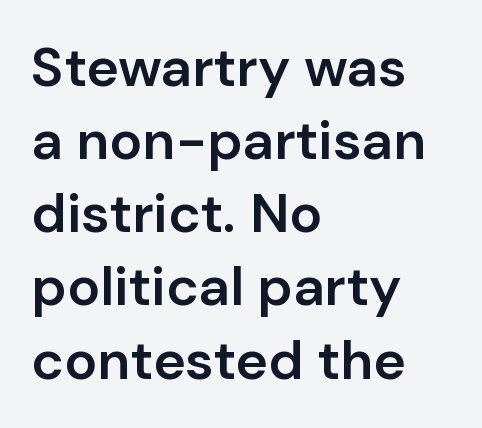
The image shows 55 px semibold sans-serif type, upright; set left-aligned, normal line spacing (1.33x), normal letter spacing, not underlined; low stroke contrast and a medium x-height.
